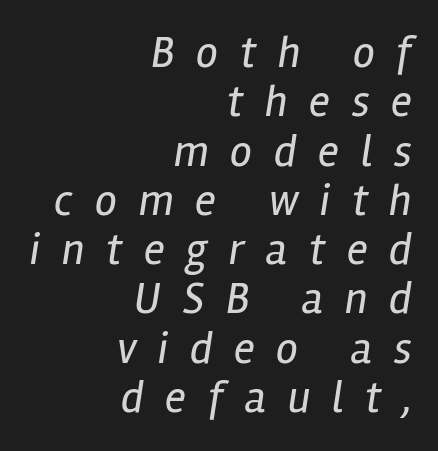
{"italic": "yes", "lean": "right", "slant_degrees": 12, "bold": "no", "weight": "regular", "width": "condensed", "stroke_contrast": "low", "x_height": "medium", "monospaced": "no", "underline": "no", "align": "right", "line_spacing": "tight", "line_spacing_ratio": 1.12, "letter_spacing": "wide", "letter_spacing_em": 0.49, "glyph_px": 44}
